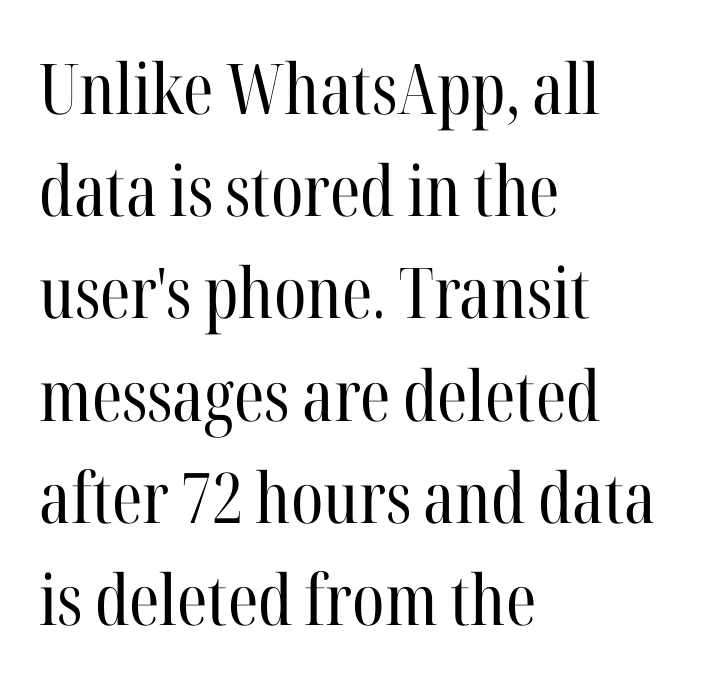
The image shows 70 px regular-weight, condensed serif type, upright; set left-aligned, normal line spacing (1.46x), normal letter spacing, not underlined; high stroke contrast and a medium x-height.
